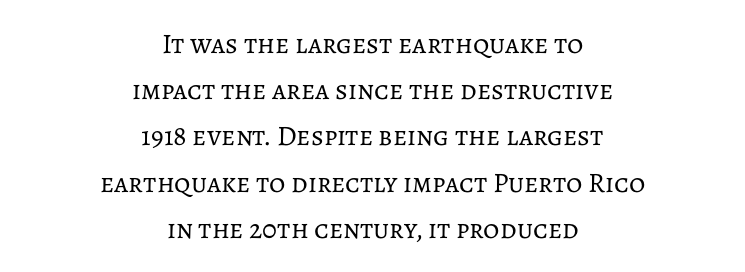
The image shows 28 px regular-weight type, upright; set centered, normal line spacing (1.65x), normal letter spacing, not underlined; low stroke contrast and a medium x-height.
